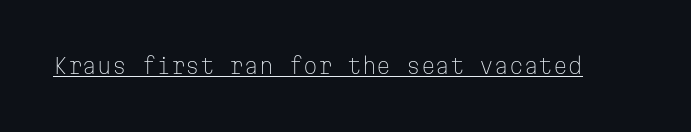
Italic: no, the glyphs are upright roman. You can see a thin bar hugging the bottom of the glyphs. Nothing heavy about these letters — not bold at all. Look at the tracking — it's just the regular setting, nothing added.
